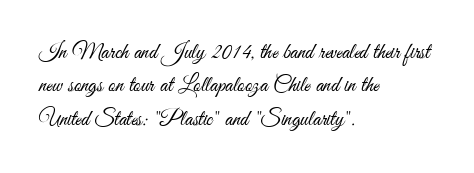
The image shows 22 px text type; set left-aligned, normal line spacing (1.52x), normal letter spacing, not underlined.
